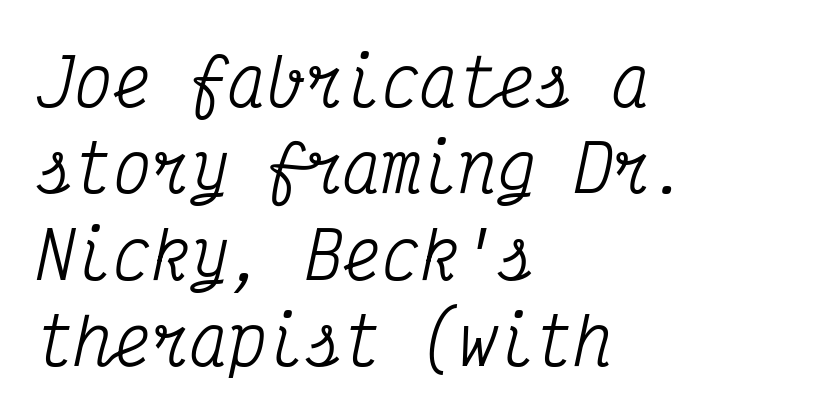
Yep, that's italic — everything's leaning. How are the letters spaced? Ordinarily, with no added tracking. This sample keeps an unexceptional amount of space between lines. Font category for this specimen: serif. One-word summary of the alignment: left.
